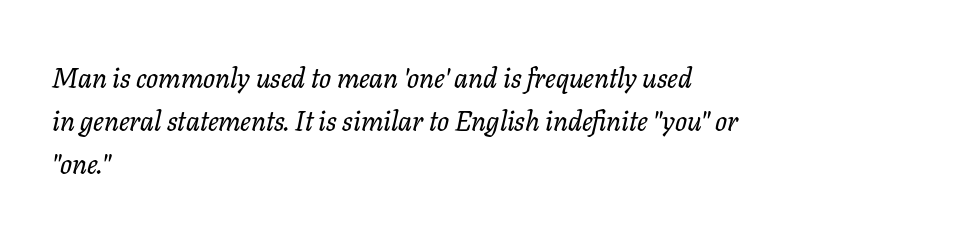
{"serif": "yes", "italic": "yes", "lean": "right", "slant_degrees": 11, "width": "normal", "stroke_contrast": "low", "x_height": "medium", "monospaced": "no", "underline": "no", "align": "left", "line_spacing": "normal", "line_spacing_ratio": 1.54, "letter_spacing": "normal", "letter_spacing_em": 0.0, "glyph_px": 28}
